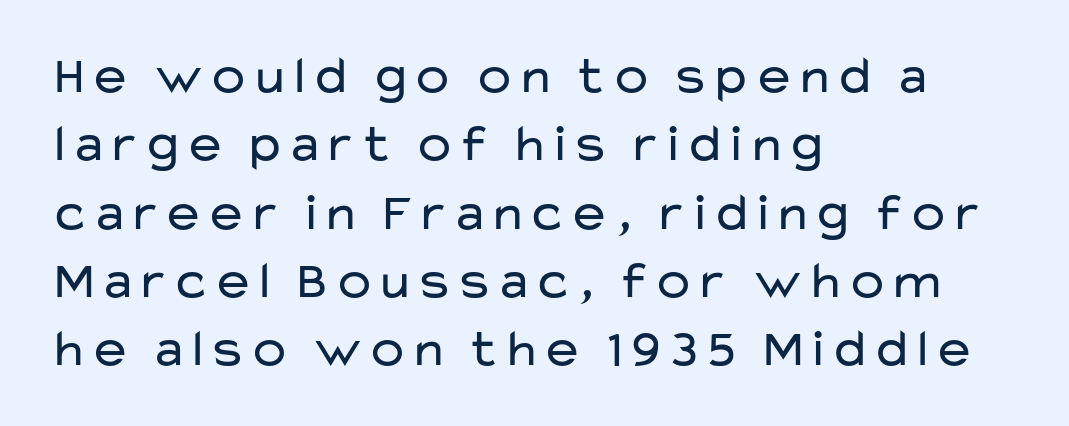
{"serif": "no", "italic": "no", "bold": "no", "weight": "regular", "width": "wide", "stroke_contrast": "low", "x_height": "medium", "monospaced": "no", "underline": "no", "align": "left", "line_spacing": "normal", "line_spacing_ratio": 1.29, "letter_spacing": "normal", "letter_spacing_em": 0.0, "glyph_px": 53}
